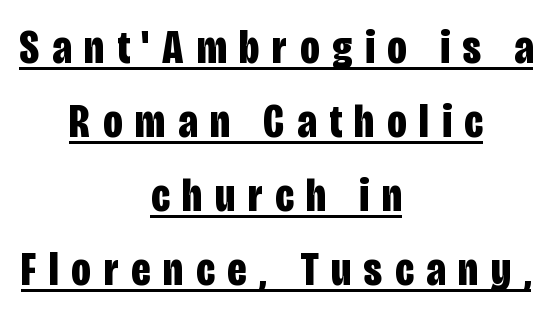
{"serif": "no", "italic": "no", "bold": "yes", "weight": "bold", "width": "condensed", "stroke_contrast": "low", "x_height": "large", "monospaced": "no", "underline": "yes", "align": "center", "line_spacing": "normal", "line_spacing_ratio": 1.54, "letter_spacing": "wide", "letter_spacing_em": 0.27, "glyph_px": 48}
